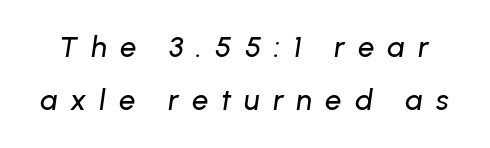
Q: Is the text italic (slanted)? A: Yes, it leans right by about 8 degrees.
Q: Is the text underlined? A: No.
Q: Is the spacing between letters normal or unusually wide? A: Unusually wide.
Q: Width (condensed, normal, or wide)? A: Normal.
Q: Stroke contrast? A: Low.
Q: x-height? A: Medium.
Q: Monospaced? A: No.
